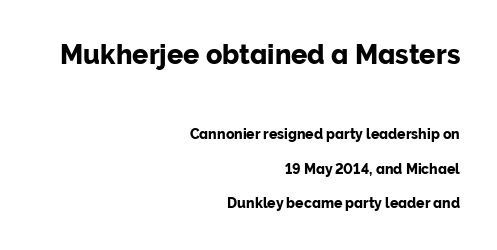
The image shows 27 px text type, upright; set right-aligned, loose line spacing (2.47x), normal letter spacing, not underlined; the first (top) block is 1.93x larger.
